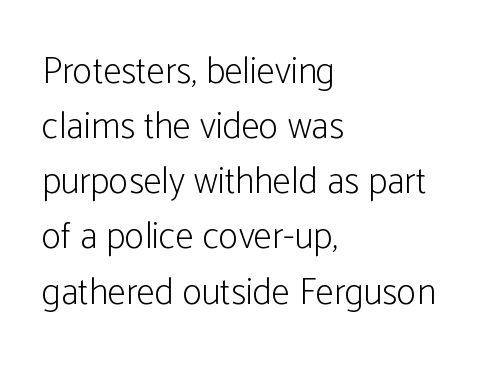
The image shows 37 px light, condensed sans-serif type, upright; set left-aligned, normal line spacing (1.49x), normal letter spacing, not underlined; low stroke contrast and a medium x-height.
